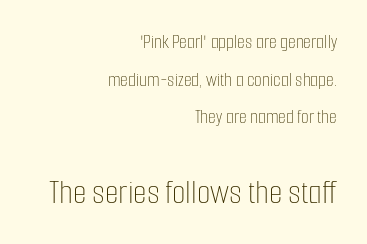
Varying glyph widths throughout — classic text-font behaviour. A roman cut, with each character standing at attention. No extra ink here — the face is not bold. The foot of each line stays bare and open. Bigger letters appear in the bottom chunk; the top chunk is reduced. The paragraph has a hard right edge and a soft left edge.
